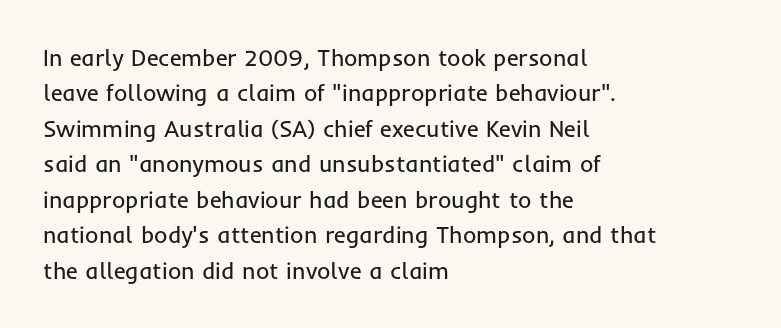
The face looks like a standard text weight, possibly lighter. Vertical strokes here are truly vertical. These lines keep a tight, regular rhythm from letter to letter. Leading matches the norm, producing a regular column. Left-aligned paragraph, ragged on the right. The space directly below the letters is spotless.
